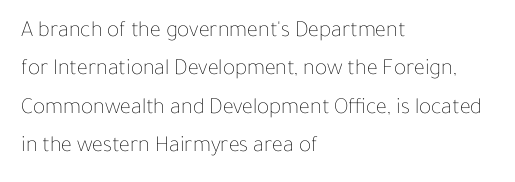
Letters rest on an invisible, unmarked baseline. The paragraph shown leans on its left margin. Weight: regular or lighter. Vertical strokes here are truly vertical. Honestly, the letter spacing is just normal — you wouldn't notice it.
